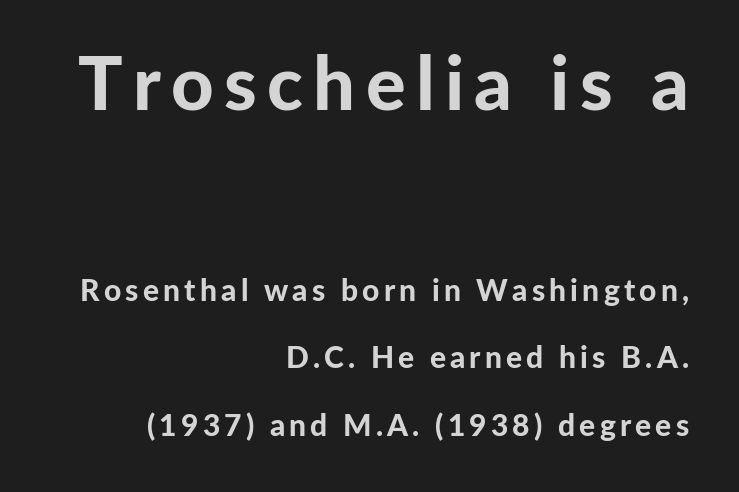
{"serif": "no", "italic": "no", "bold": "yes", "weight": "bold", "width": "normal", "stroke_contrast": "low", "x_height": "medium", "monospaced": "no", "underline": "no", "align": "right", "line_spacing": "loose", "line_spacing_ratio": 2.25, "larger_block": "first", "size_ratio": 2.47, "glyph_px": 74}
